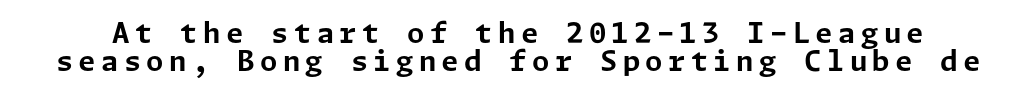
{"serif": "no", "italic": "no", "bold": "yes", "weight": "bold", "width": "normal", "stroke_contrast": "low", "x_height": "medium", "underline": "no", "line_spacing": "tight", "line_spacing_ratio": 1.0, "glyph_px": 28}
